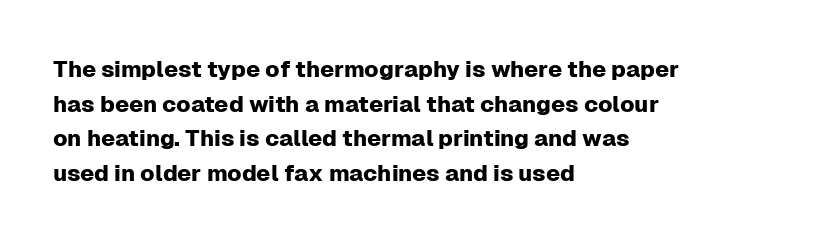
The image shows 23 px text type, upright; set left-aligned, normal line spacing (1.51x), normal letter spacing, not underlined.
